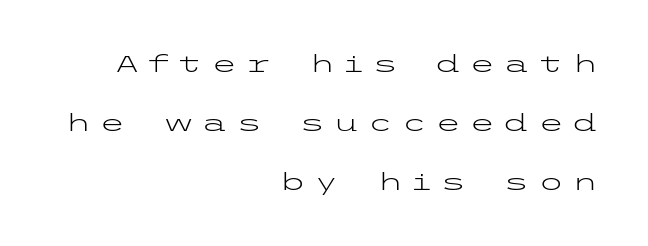
The image shows 24 px text type, upright; set right-aligned, loose line spacing (2.45x), unusually wide letter spacing (+0.32 em), not underlined.
